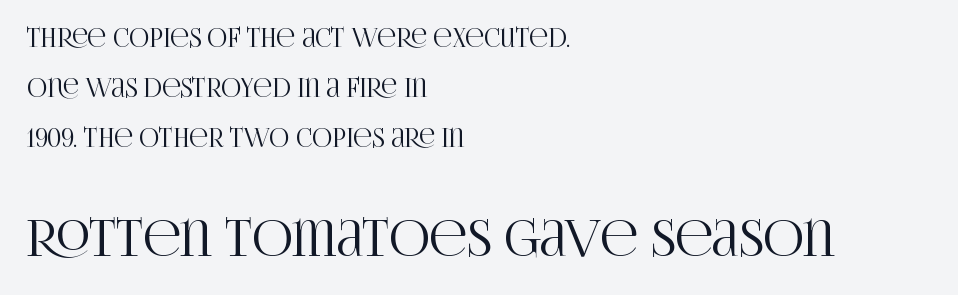
Quick note: not italic, upright. The letters in the lower block stand taller than those in the block above. Each line starts at the same left margin while the right side varies. Here the designer chose a conventional face with non-uniform glyph widths. The passage shown stacks its lines with a broad gap. Descender tails drop into unmarked territory.
